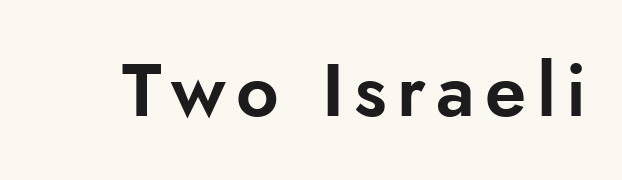
The axis of the letterforms is exactly vertical. Each letter keeps its own natural width here, so spacing adapts to shape. Any mark beneath the type? The region is blank. Typographically, this falls in the sans-serif category.
